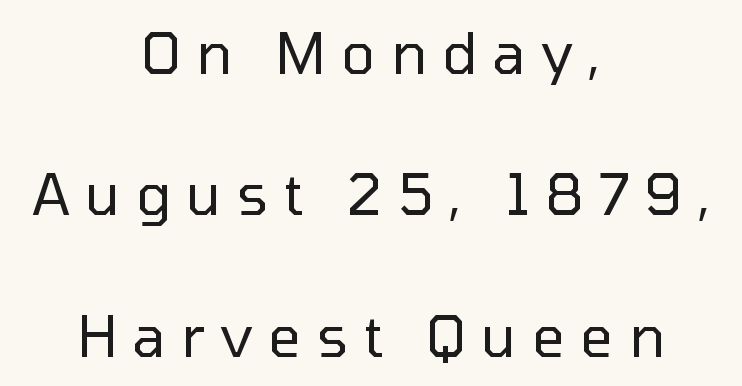
Look at the tracking — it's clearly loosened, letters drifting apart. The face used here is a sans, in the tradition of grotesques and geometrics. Bare-footed words on every line. Is the type heavy? It reads as light-to-regular instead. Teacher's note: observe the equal gaps on both sides — that is centered alignment. Ascenders rise straight up at ninety degrees.
